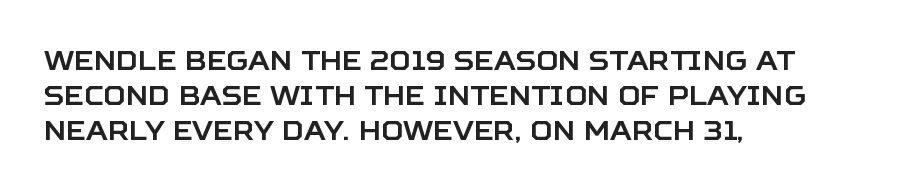
Q: Is the text italic (slanted)? A: No, it is upright.
Q: Is the text underlined? A: No.
Q: How is the paragraph aligned? A: Left-aligned.
Q: Is the spacing between letters normal or unusually wide? A: Normal.
Q: Is the spacing between lines tight, normal or loose? A: Normal.
